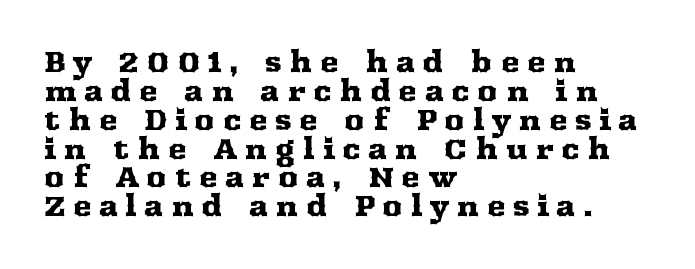
{"serif": "yes", "italic": "no", "width": "wide", "stroke_contrast": "medium", "x_height": "medium", "monospaced": "no", "underline": "no", "align": "left", "line_spacing": "tight", "line_spacing_ratio": 1.03, "letter_spacing": "wide", "letter_spacing_em": 0.27, "glyph_px": 28}
